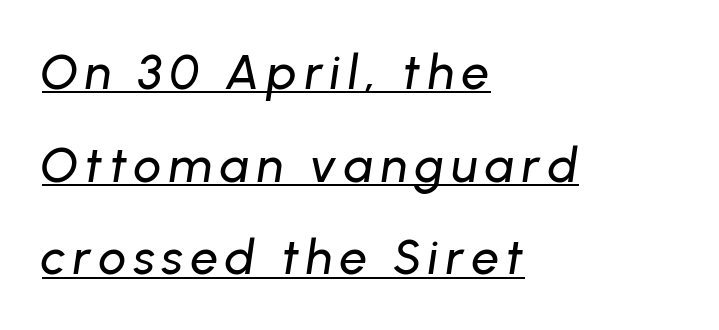
{"italic": "yes", "lean": "right", "slant_degrees": 8, "width": "normal", "stroke_contrast": "low", "x_height": "medium", "monospaced": "no", "underline": "yes", "align": "left", "line_spacing_ratio": 1.89, "glyph_px": 49}
